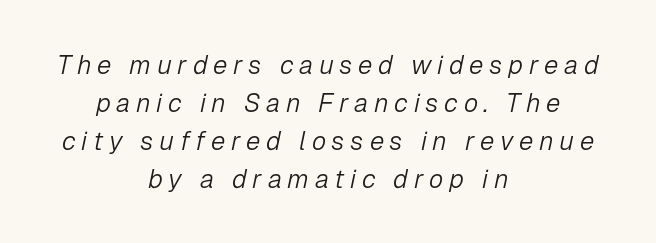
{"italic": "yes", "lean": "right", "slant_degrees": 12, "bold": "no", "underline": "no", "align": "center", "line_spacing": "normal", "line_spacing_ratio": 1.46, "letter_spacing": "wide", "letter_spacing_em": 0.22, "glyph_px": 26}
